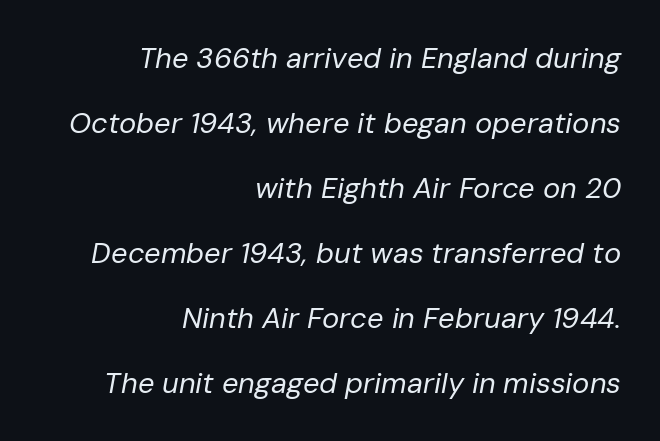
{"italic": "yes", "lean": "right", "slant_degrees": 10, "bold": "no", "weight": "regular", "width": "normal", "stroke_contrast": "low", "x_height": "medium", "monospaced": "no", "underline": "no", "align": "right", "line_spacing": "loose", "line_spacing_ratio": 2.24, "letter_spacing": "normal", "letter_spacing_em": 0.0, "glyph_px": 29}
